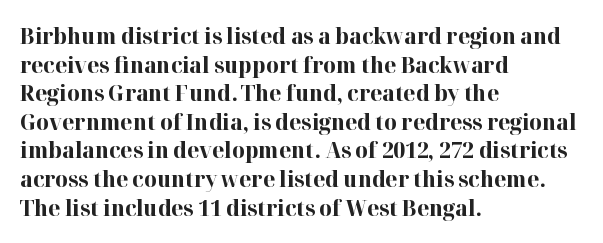
The image shows 22 px bold type, upright; set left-aligned, normal line spacing (1.3x), normal letter spacing, not underlined.
